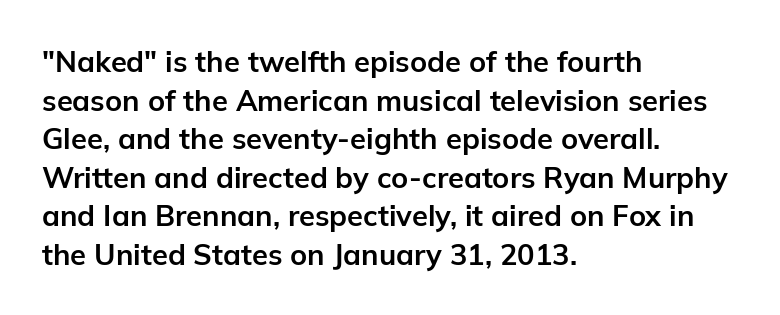
Q: Is the text bold? A: Yes.
Q: Is the text italic (slanted)? A: No, it is upright.
Q: Is the typeface a serif or a sans-serif typeface? A: Sans-serif.
Q: Is the text underlined? A: No.
Q: How is the paragraph aligned? A: Left-aligned.
Q: Is the spacing between letters normal or unusually wide? A: Normal.
Q: Is the spacing between lines tight, normal or loose? A: Normal.
Q: Width (condensed, normal, or wide)? A: Normal.
Q: Stroke contrast? A: Low.
Q: x-height? A: Medium.
Q: Monospaced? A: No.
